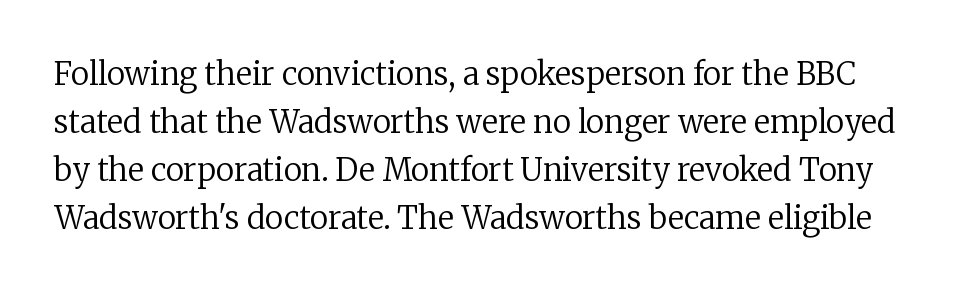
Quick note: underline off. The rendering uses natural spacing where letterforms have individual widths. Horizontal bands of white between lines are of average thickness. Type style note: has serifs.
